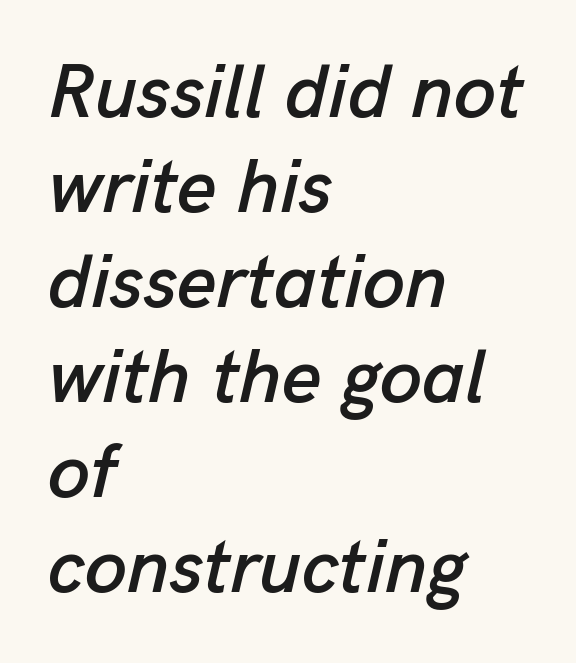
{"italic": "yes", "lean": "right", "slant_degrees": 13, "width": "normal", "stroke_contrast": "low", "x_height": "medium", "monospaced": "no", "underline": "no", "align": "left", "line_spacing": "normal", "line_spacing_ratio": 1.25, "letter_spacing": "normal", "letter_spacing_em": 0.0, "glyph_px": 76}
